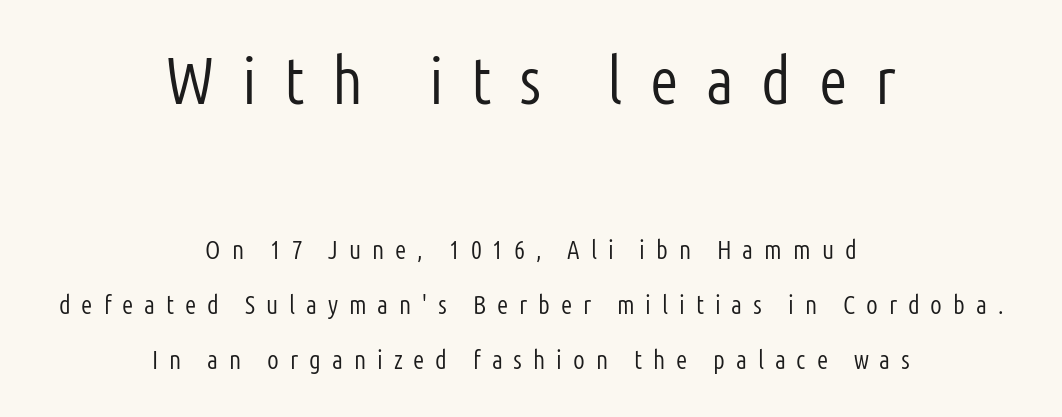
The image shows 66 px light, condensed sans-serif type, upright; set centered, loose line spacing (2.12x), unusually wide letter spacing (+0.42 em), not underlined; the first (top) block is 2.54x larger; low stroke contrast and a medium x-height.
